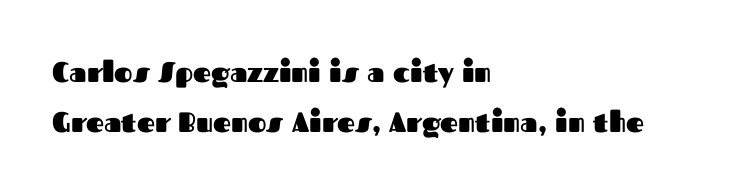
Q: Is the text bold? A: Yes.
Q: Is the text italic (slanted)? A: No, it is upright.
Q: Is the typeface a serif or a sans-serif typeface? A: Sans-serif.
Q: Is the text underlined? A: No.
Q: How is the paragraph aligned? A: Left-aligned.
Q: Is the spacing between letters normal or unusually wide? A: Normal.
Q: Width (condensed, normal, or wide)? A: Normal.
Q: Stroke contrast? A: Medium.
Q: x-height? A: Medium.
Q: Monospaced? A: No.
